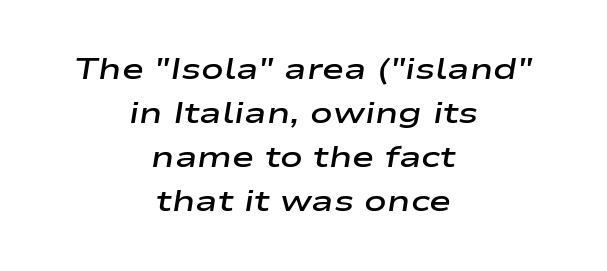
Q: Is the text bold? A: Semi-bold.
Q: Is the text italic (slanted)? A: Yes, it leans right by about 9 degrees.
Q: Is the text underlined? A: No.
Q: How is the paragraph aligned? A: Centered.
Q: Is the spacing between letters normal or unusually wide? A: Normal.
Q: Is the spacing between lines tight, normal or loose? A: Normal.
Q: Width (condensed, normal, or wide)? A: Wide.
Q: Stroke contrast? A: Low.
Q: x-height? A: Medium.
Q: Monospaced? A: No.
